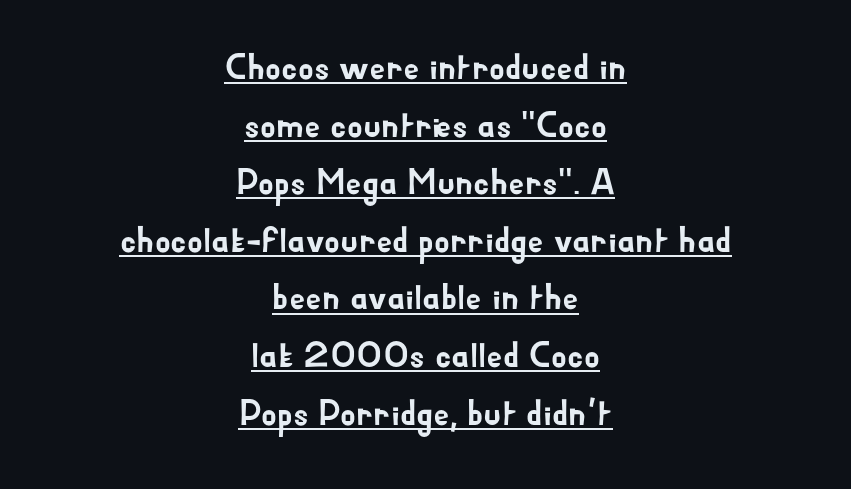
I'd call this a sans setting — the letters go barefoot. Notice how a bar underscores the lettering throughout. These lines are centered, leaving both edges ragged. The line-height multiplier appears to be the usual default.
